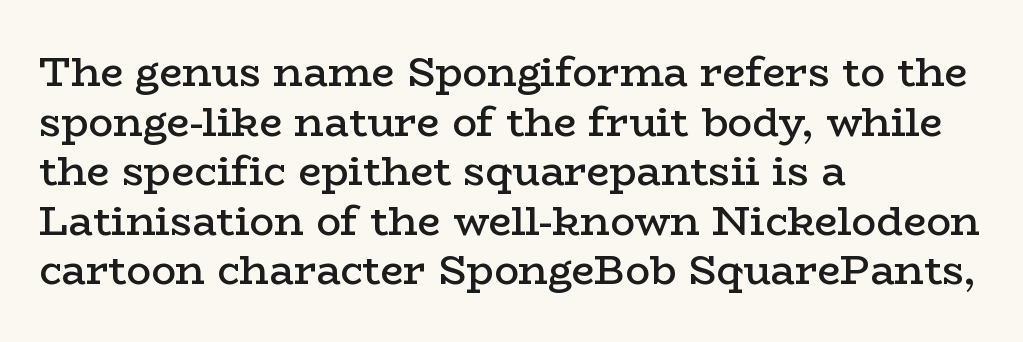
Q: Is the text bold? A: Semi-bold.
Q: Is the text italic (slanted)? A: No, it is upright.
Q: Is the typeface a serif or a sans-serif typeface? A: Serif.
Q: Is the text underlined? A: No.
Q: How is the paragraph aligned? A: Left-aligned.
Q: Is the spacing between letters normal or unusually wide? A: Normal.
Q: Width (condensed, normal, or wide)? A: Wide.
Q: Stroke contrast? A: Low.
Q: x-height? A: Medium.
Q: Monospaced? A: No.
